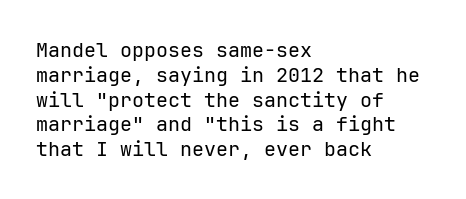
Each stroke keeps to a modest, everyday thickness or less. The type is set solid horizontally, with unmodified tracking. Italic: no, the glyphs are upright roman. In CSS terms this would be text-align: left.
